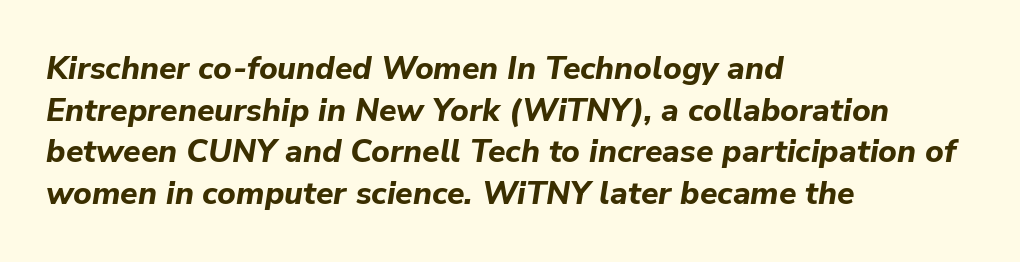
The image shows 32 px bold type, italic (leaning right); set left-aligned, normal line spacing (1.3x), normal letter spacing, not underlined; low stroke contrast and a medium x-height.
